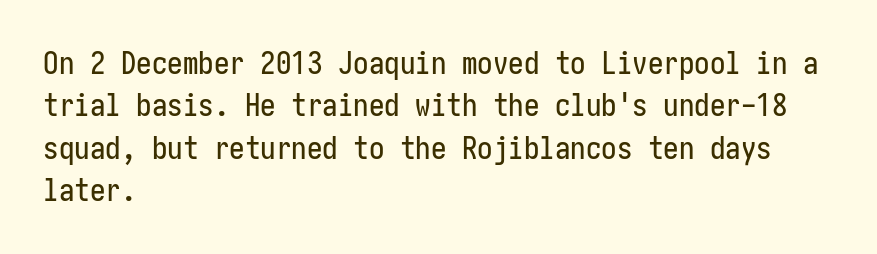
The image shows 31 px condensed sans-serif type, upright; set left-aligned, normal line spacing (1.37x), normal letter spacing, not underlined; low stroke contrast and a medium x-height.
